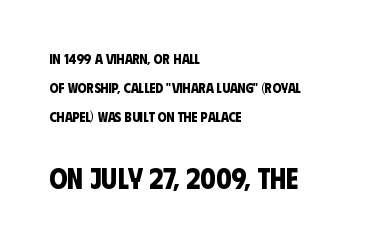
Q: Is the text bold? A: Yes.
Q: Is the typeface a serif or a sans-serif typeface? A: Sans-serif.
Q: Is the text underlined? A: No.
Q: How is the paragraph aligned? A: Left-aligned.
Q: Is the spacing between letters normal or unusually wide? A: Normal.
Q: Is the spacing between lines tight, normal or loose? A: Loose.
Q: Which block of text is set in a larger size, the first (top) or the second (bottom)? A: The second (bottom) one.
Q: Width (condensed, normal, or wide)? A: Condensed.
Q: Stroke contrast? A: Low.
Q: x-height? A: Large.
Q: Monospaced? A: No.
